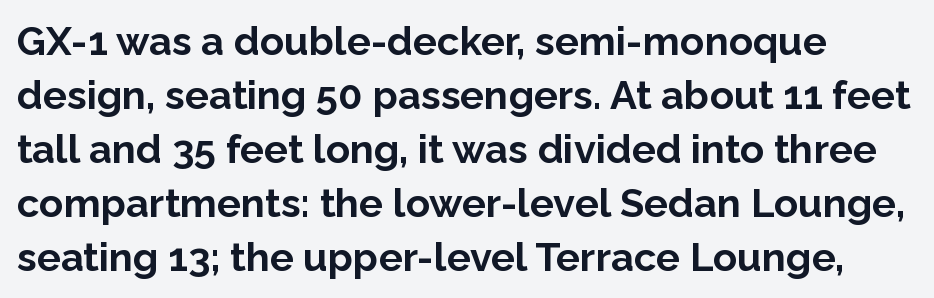
Each word holds together tightly as a unit, with standard inter-letter gaps. In terms of leading, this rendering sits right in the middle. Set as a true bold cut, around the 700 mark. Plain, unruled lines of type. Nothing sits at the stroke ends, so this counts as sans-serif.
